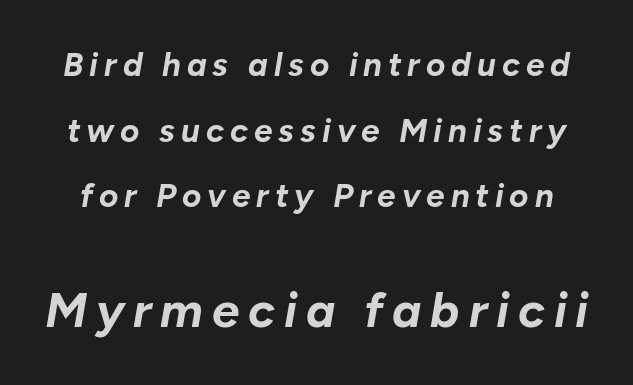
Q: Is the text bold? A: Yes.
Q: Is the text italic (slanted)? A: Yes, it leans right by about 10 degrees.
Q: Is the text underlined? A: No.
Q: Is the spacing between lines tight, normal or loose? A: Loose.
Q: Which block of text is set in a larger size, the first (top) or the second (bottom)? A: The second (bottom) one.
Q: Width (condensed, normal, or wide)? A: Normal.
Q: Stroke contrast? A: Low.
Q: x-height? A: Medium.
Q: Monospaced? A: No.
